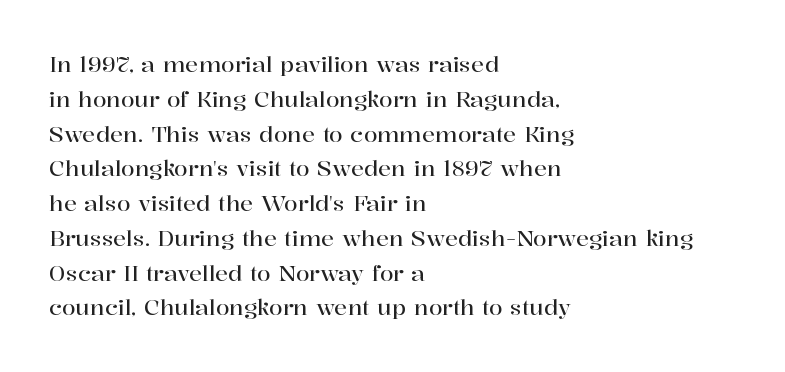
The letters stand straight up with perfectly vertical stems. The strip under each line holds only bare page. Each new line begins a customary step beneath the previous one. Inter-character spacing is left at the font's built-in metrics. The paragraph shown leans on its left margin.
